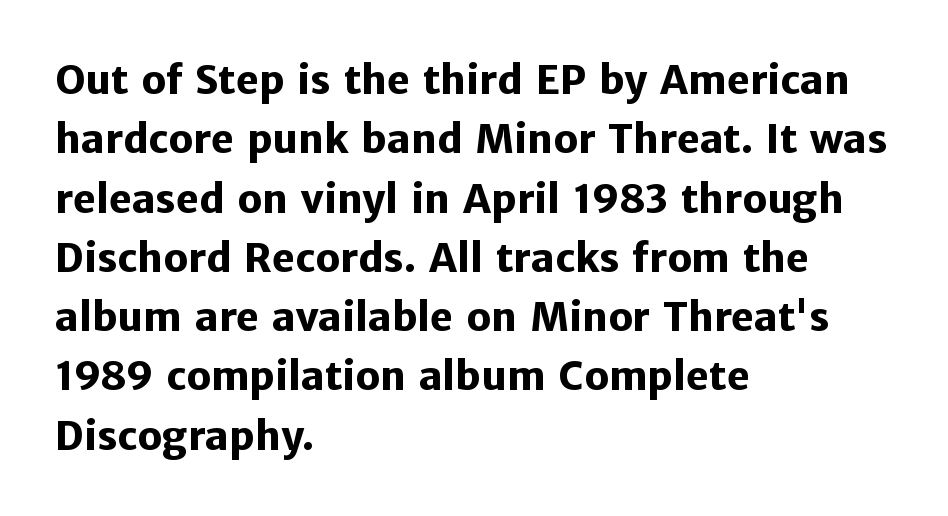
{"serif": "no", "italic": "no", "bold": "yes", "weight": "heavy", "width": "normal", "stroke_contrast": "low", "x_height": "medium", "monospaced": "no", "underline": "no", "align": "left", "line_spacing": "normal", "line_spacing_ratio": 1.52, "letter_spacing": "normal", "letter_spacing_em": 0.0, "glyph_px": 39}
